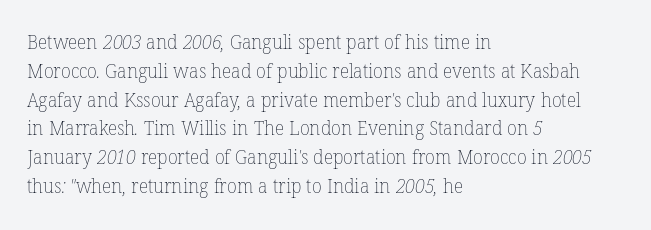
Q: Is the text bold? A: No.
Q: Is the text underlined? A: No.
Q: How is the paragraph aligned? A: Left-aligned.
Q: Is the spacing between letters normal or unusually wide? A: Normal.
Q: Is the spacing between lines tight, normal or loose? A: Normal.
